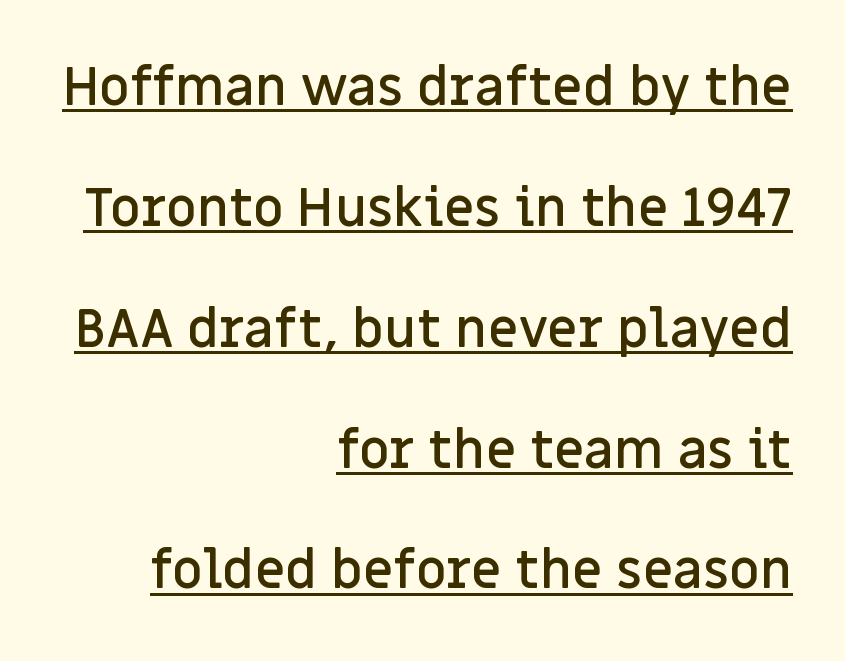
{"serif": "no", "italic": "no", "bold": "semi", "weight": "semibold", "width": "normal", "stroke_contrast": "low", "x_height": "large", "monospaced": "no", "underline": "yes", "align": "right", "line_spacing": "loose", "line_spacing_ratio": 2.28, "letter_spacing": "normal", "letter_spacing_em": 0.0, "glyph_px": 53}
